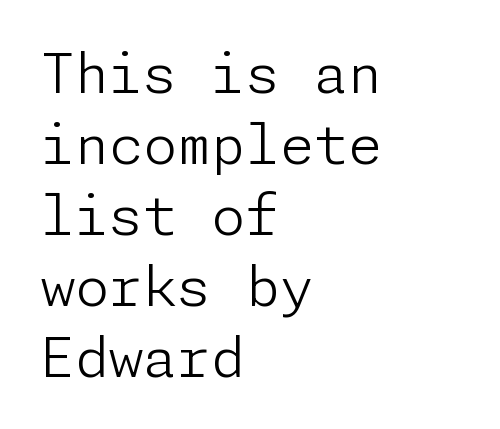
{"serif": "no", "italic": "no", "bold": "no", "weight": "light", "width": "normal", "stroke_contrast": "low", "x_height": "medium", "underline": "no", "align": "left", "line_spacing": "normal", "line_spacing_ratio": 1.29, "letter_spacing": "normal", "letter_spacing_em": 0.0, "glyph_px": 55}
